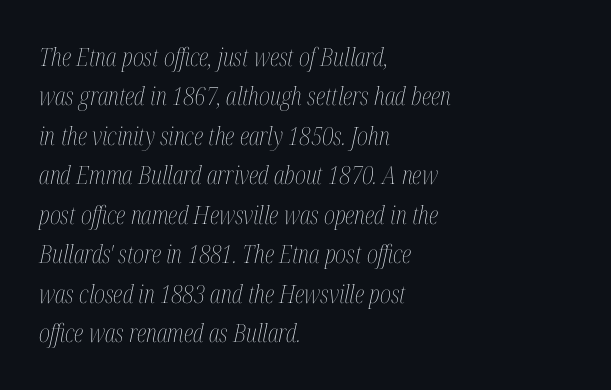
Q: Is the text bold? A: No.
Q: Is the text italic (slanted)? A: Yes, it leans right by about 12 degrees.
Q: Is the text underlined? A: No.
Q: How is the paragraph aligned? A: Left-aligned.
Q: Is the spacing between letters normal or unusually wide? A: Normal.
Q: Is the spacing between lines tight, normal or loose? A: Normal.
